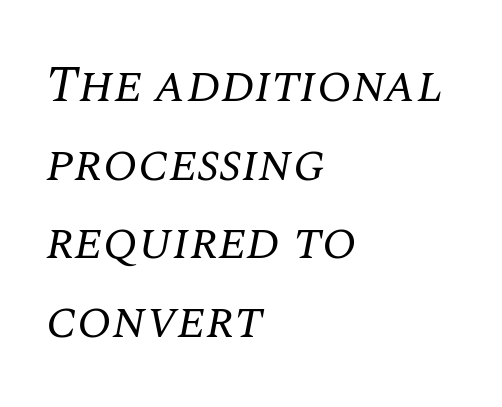
The image shows 51 px regular-weight serif type, italic (leaning right); set left-aligned, normal line spacing (1.54x), normal letter spacing, not underlined; medium stroke contrast and a large x-height.
